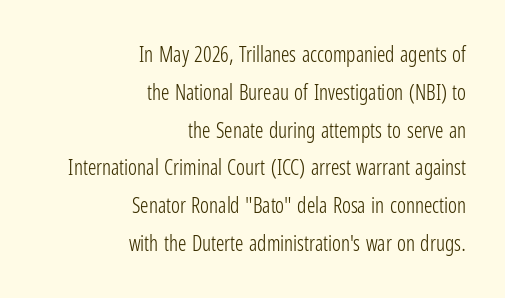
All the whitespace from short lines collects on the left. Is the stroke heavy? The answer is a plain regular-or-lighter. The rendering keeps characters at their native spacing. Words float on clear page, feet unadorned. The letters stand straight up with perfectly vertical stems.
